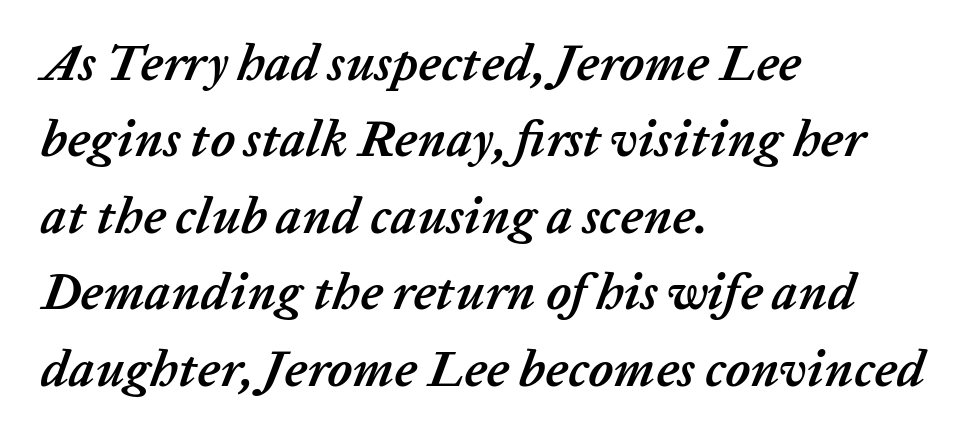
Proportional: the letters do not fall into vertical columns. In terms of posture, this sample is oblique. How are the letters spaced? Ordinarily, with no added tracking. The typesetting leans heavy: a genuine bold. How would I describe the line gaps? Plain and ordinary.
